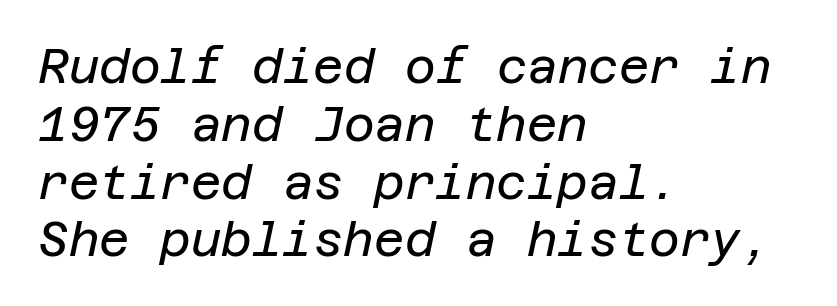
Q: Is the text bold? A: No.
Q: Is the text italic (slanted)? A: Yes, it leans right by about 12 degrees.
Q: Is the text underlined? A: No.
Q: How is the paragraph aligned? A: Left-aligned.
Q: Is the spacing between letters normal or unusually wide? A: Normal.
Q: Width (condensed, normal, or wide)? A: Normal.
Q: Stroke contrast? A: Low.
Q: x-height? A: Large.
